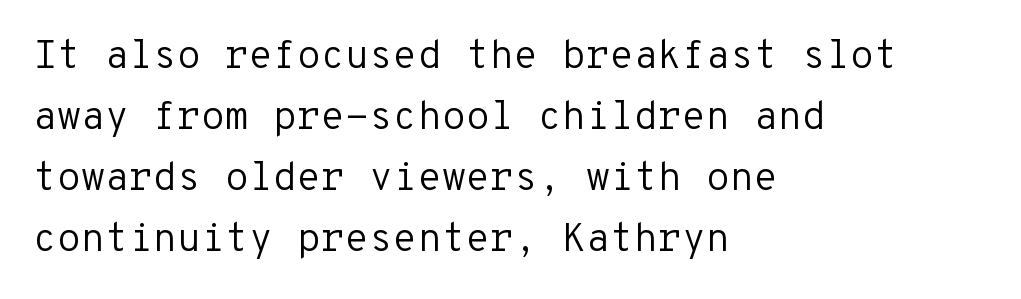
{"serif": "no", "italic": "no", "bold": "no", "weight": "regular", "width": "normal", "stroke_contrast": "low", "x_height": "medium", "monospaced": "yes", "underline": "no", "align": "left", "line_spacing": "normal", "line_spacing_ratio": 1.56, "letter_spacing": "normal", "letter_spacing_em": 0.0, "glyph_px": 39}
